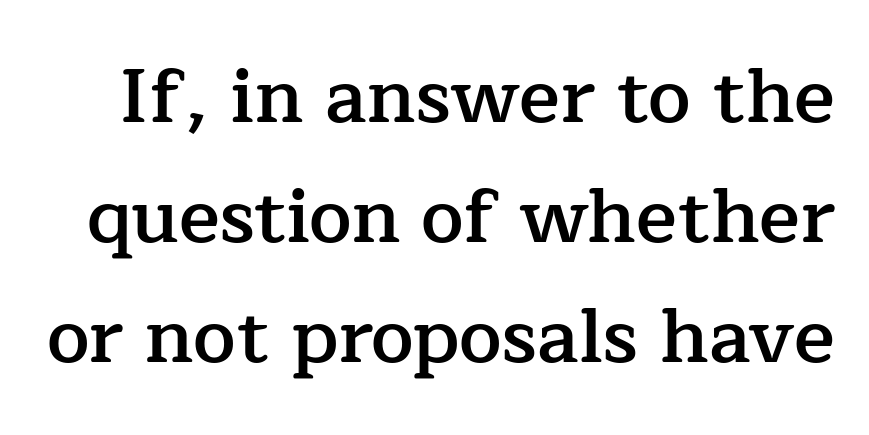
Leading: standard. The type family on display is of the serif kind. These lines keep a tight, regular rhythm from letter to letter. Moderately thickened strokes mark this as semibold type. Does the lettering tilt? It doesn't — this is upright.
